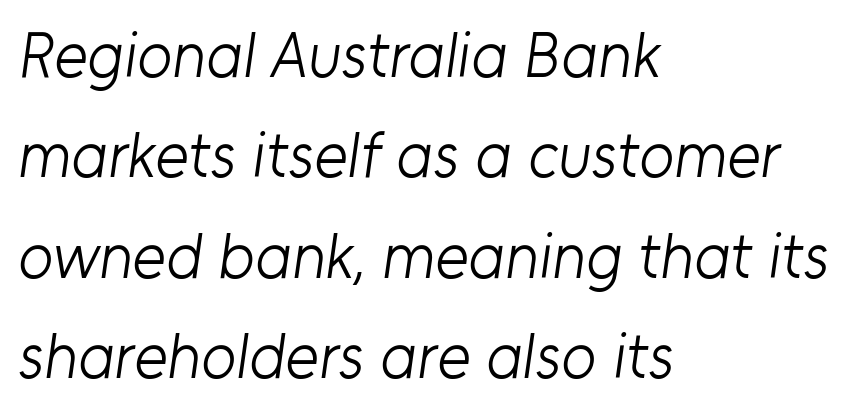
{"serif": "no", "bold": "no", "weight": "light", "width": "normal", "stroke_contrast": "low", "x_height": "medium", "monospaced": "no", "underline": "no", "align": "left", "line_spacing": "normal", "line_spacing_ratio": 1.57, "letter_spacing": "normal", "letter_spacing_em": 0.0, "glyph_px": 64}
